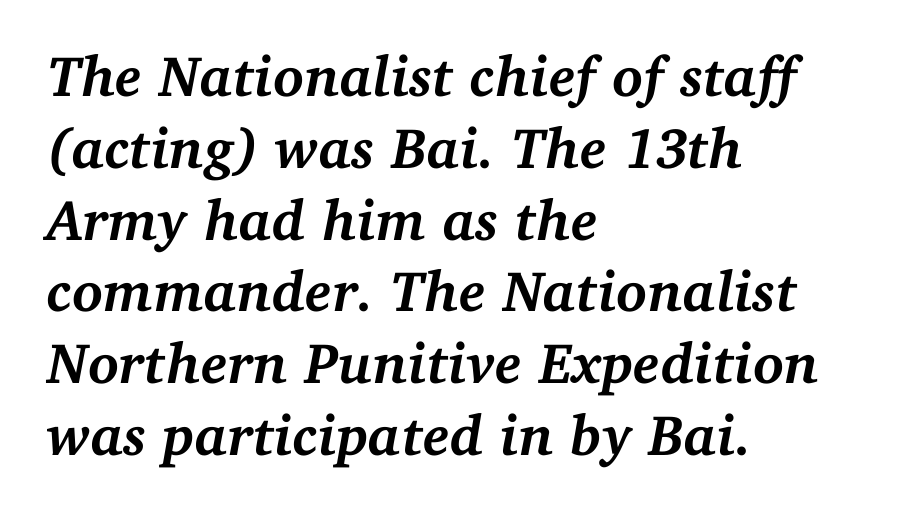
Q: Is the text bold? A: Yes.
Q: Is the text italic (slanted)? A: Yes, it leans right by about 11 degrees.
Q: Is the typeface a serif or a sans-serif typeface? A: Serif.
Q: Is the text underlined? A: No.
Q: How is the paragraph aligned? A: Left-aligned.
Q: Is the spacing between letters normal or unusually wide? A: Normal.
Q: Is the spacing between lines tight, normal or loose? A: Normal.
Q: Width (condensed, normal, or wide)? A: Normal.
Q: Stroke contrast? A: Medium.
Q: x-height? A: Medium.
Q: Monospaced? A: No.
